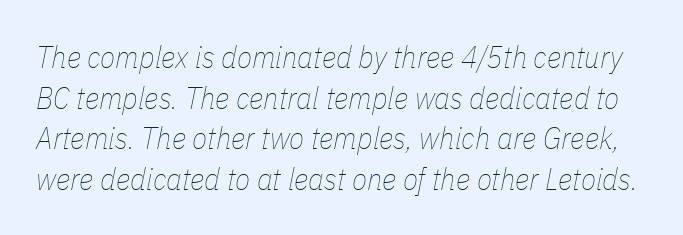
Q: Is the text bold? A: No.
Q: Is the text italic (slanted)? A: Yes, it leans right by about 11 degrees.
Q: Is the text underlined? A: No.
Q: Is the spacing between letters normal or unusually wide? A: Normal.
Q: Is the spacing between lines tight, normal or loose? A: Normal.
Q: Width (condensed, normal, or wide)? A: Condensed.
Q: Stroke contrast? A: Low.
Q: x-height? A: Medium.
Q: Monospaced? A: No.
